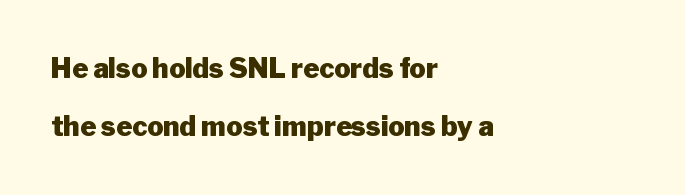
The image shows 27 px bold type, upright; set left-aligned, loose line spacing (2.16x), normal letter spacing, not underlined.
